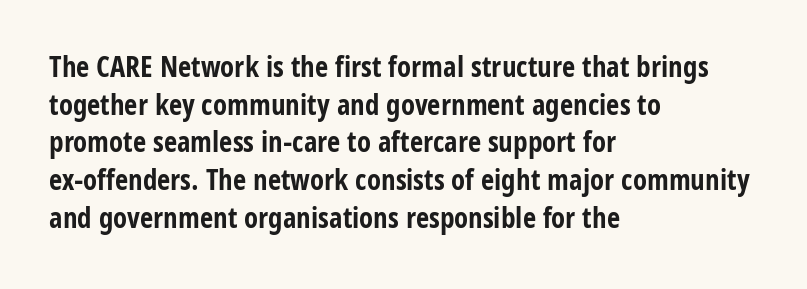
{"serif": "no", "italic": "no", "bold": "yes", "weight": "bold", "width": "condensed", "stroke_contrast": "low", "x_height": "large", "monospaced": "no", "underline": "no", "align": "left", "line_spacing": "normal", "line_spacing_ratio": 1.3, "letter_spacing": "normal", "letter_spacing_em": 0.0, "glyph_px": 29}
